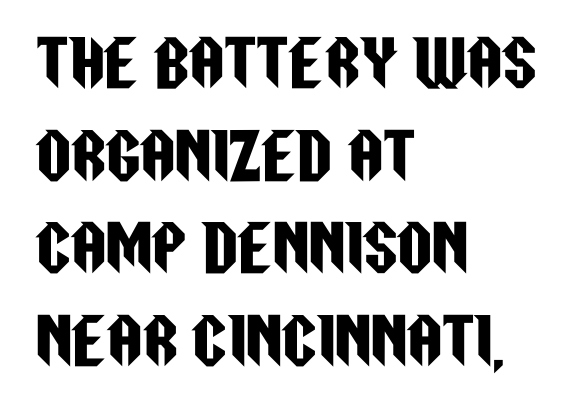
{"serif": "no", "italic": "no", "width": "condensed", "stroke_contrast": "low", "x_height": "large", "monospaced": "no", "underline": "no", "align": "left", "line_spacing": "normal", "line_spacing_ratio": 1.52, "letter_spacing": "normal", "letter_spacing_em": 0.0, "glyph_px": 61}
